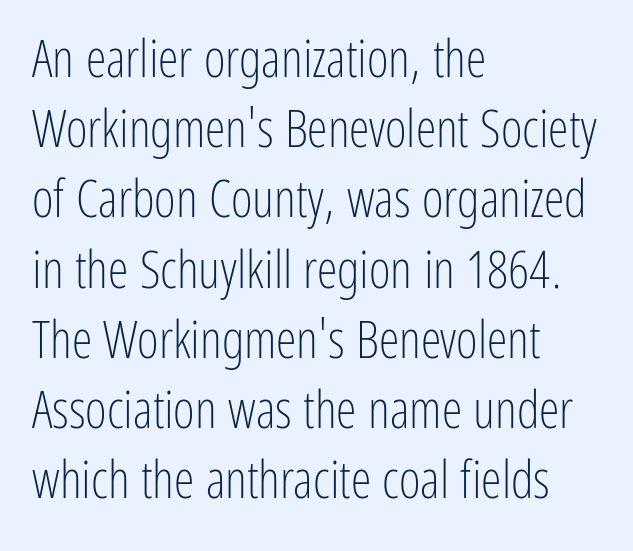
Successive baselines arrive at the customary interval. Designer's note — italics off, roman on. Note the varied advance widths — an 'i' is clearly narrower than an 'm'. Notice how the passage keeps a crisp vertical edge on the left only. Beneath every word, the page is bare. Inter-character spacing is left at the font's built-in metrics.
